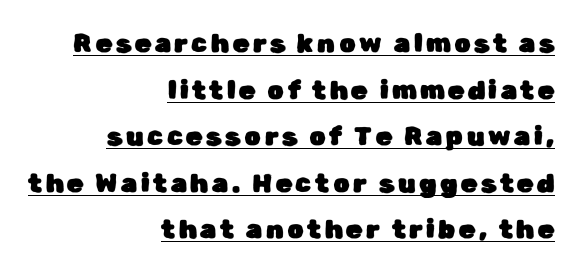
{"italic": "no", "underline": "yes", "align": "right", "line_spacing_ratio": 1.79, "glyph_px": 26}
